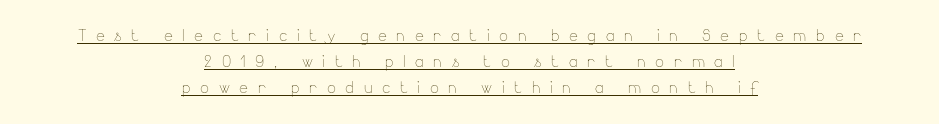
Posture: vertical. The specimen includes a rule beneath the text block's lines. Weight class: somewhere from thin through regular. Display-style spreading of the glyphs; the letterfit is very open. These lines are centered, leaving both edges ragged.
